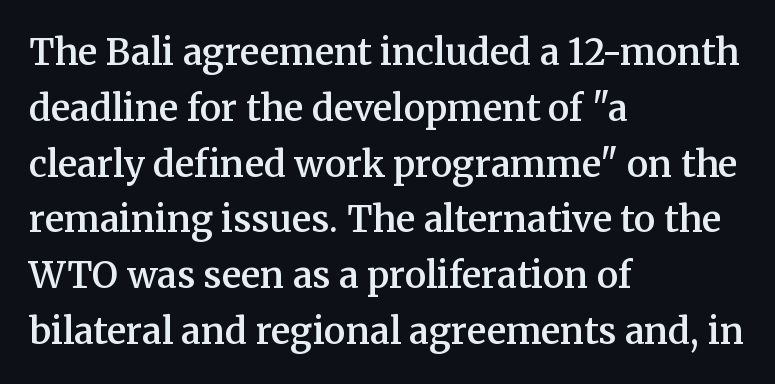
The image shows 36 px semibold serif type, upright; set left-aligned, normal line spacing (1.55x), normal letter spacing, not underlined; medium stroke contrast and a medium x-height.
